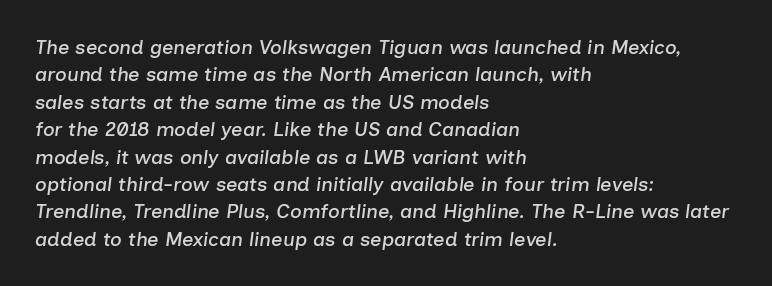
{"italic": "yes", "lean": "right", "slant_degrees": 7, "underline": "no", "align": "left", "line_spacing": "normal", "line_spacing_ratio": 1.37, "letter_spacing": "normal", "letter_spacing_em": 0.0, "glyph_px": 20}
